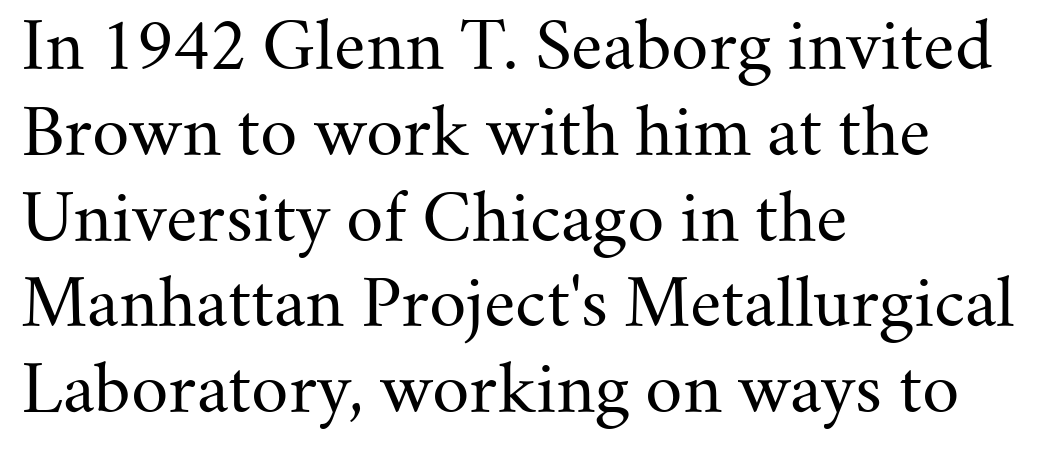
Q: Is the text bold? A: No.
Q: Is the text italic (slanted)? A: No, it is upright.
Q: Is the typeface a serif or a sans-serif typeface? A: Serif.
Q: Is the text underlined? A: No.
Q: How is the paragraph aligned? A: Left-aligned.
Q: Is the spacing between letters normal or unusually wide? A: Normal.
Q: Is the spacing between lines tight, normal or loose? A: Normal.
Q: Width (condensed, normal, or wide)? A: Normal.
Q: Stroke contrast? A: Medium.
Q: x-height? A: Small.
Q: Monospaced? A: No.
